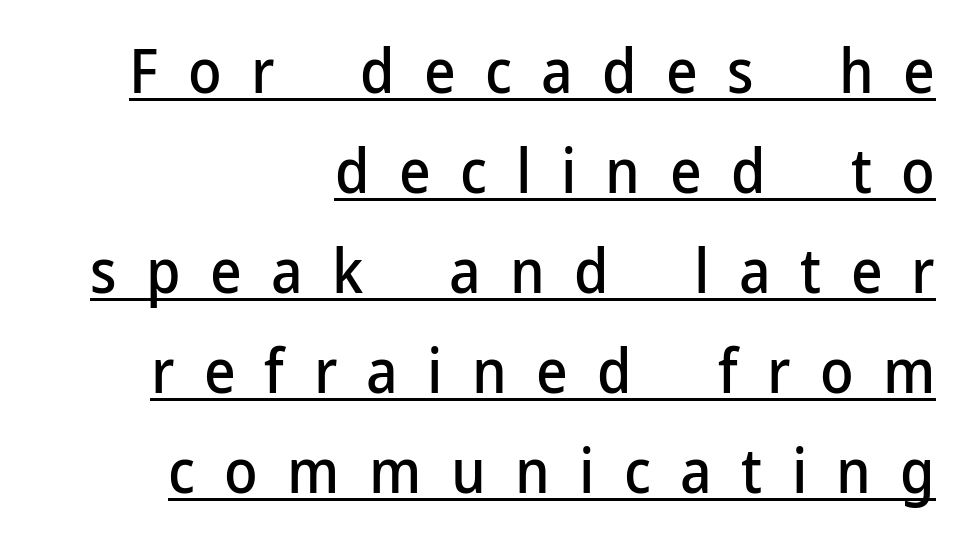
The image shows 61 px sans-serif type, upright; set right-aligned, normal line spacing (1.64x), unusually wide letter spacing (+0.48 em), underlined; low stroke contrast and a medium x-height.
